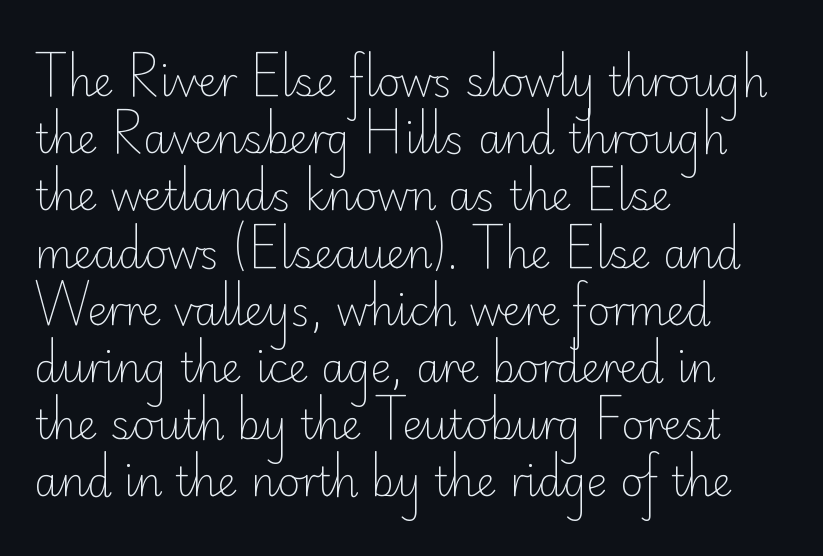
Q: Is the text bold? A: No.
Q: Is the text italic (slanted)? A: No, it is upright.
Q: Is the typeface a serif or a sans-serif typeface? A: Sans-serif.
Q: Is the text underlined? A: No.
Q: How is the paragraph aligned? A: Left-aligned.
Q: Is the spacing between letters normal or unusually wide? A: Normal.
Q: Is the spacing between lines tight, normal or loose? A: Normal.
Q: Width (condensed, normal, or wide)? A: Normal.
Q: Stroke contrast? A: Low.
Q: x-height? A: Small.
Q: Monospaced? A: No.
